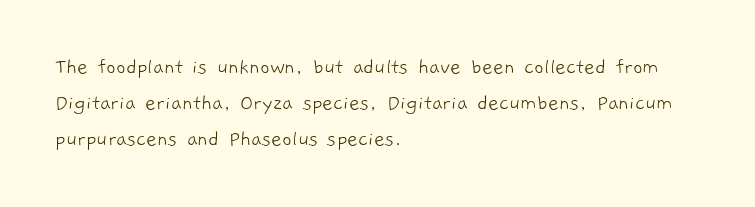
Q: Is the text bold? A: No.
Q: Is the text underlined? A: No.
Q: How is the paragraph aligned? A: Left-aligned.
Q: Is the spacing between letters normal or unusually wide? A: Normal.
Q: Is the spacing between lines tight, normal or loose? A: Normal.
